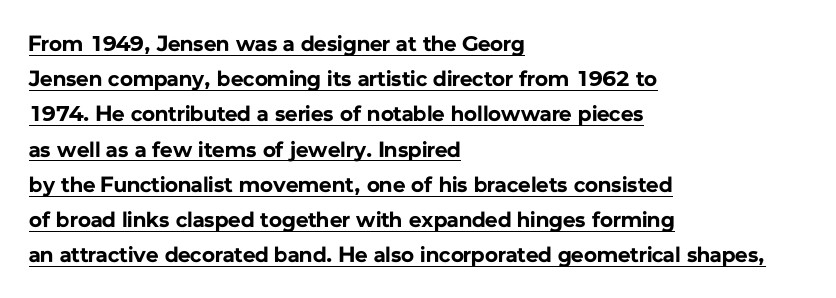
The compositor pushed each line to the left boundary. The lines sit at an ordinary, default distance from one another. Honestly, the underline is the first thing you notice here. Default kerning and tracking; the words read as compact shapes.
